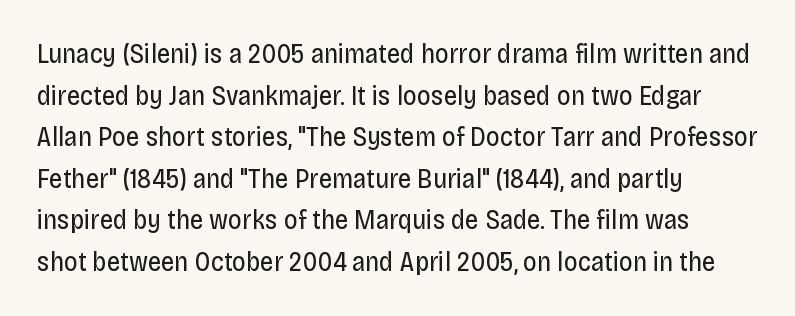
This sample uses an upright cut, with every glyph sitting square on the baseline. Lines of text with bare space underneath. The setting favours the left margin, as ordinary paragraphs usually do. Leading: standard. The typesetting does not lean heavy: it is not bold. You could call the tracking neutral — neither tight nor loose.
